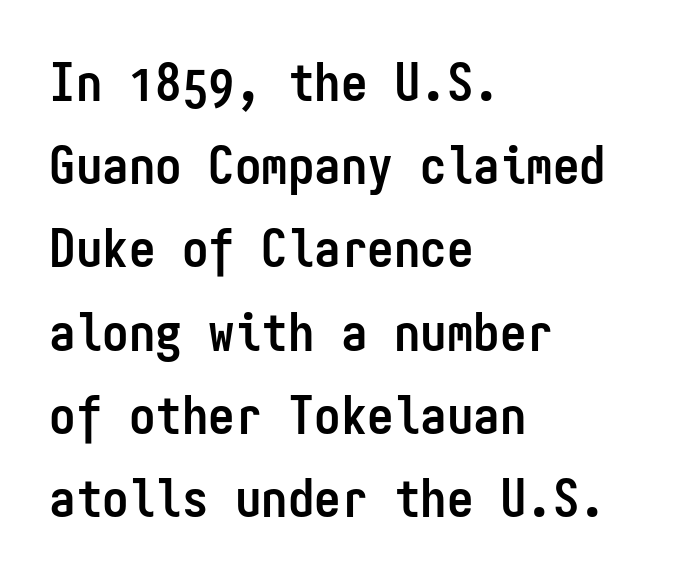
Q: Is the text bold? A: Yes.
Q: Is the text italic (slanted)? A: No, it is upright.
Q: Is the typeface a serif or a sans-serif typeface? A: Sans-serif.
Q: Is the text underlined? A: No.
Q: How is the paragraph aligned? A: Left-aligned.
Q: Is the spacing between letters normal or unusually wide? A: Normal.
Q: Is the spacing between lines tight, normal or loose? A: Normal.
Q: Width (condensed, normal, or wide)? A: Condensed.
Q: Stroke contrast? A: Low.
Q: x-height? A: Medium.
Q: Monospaced? A: Yes.
